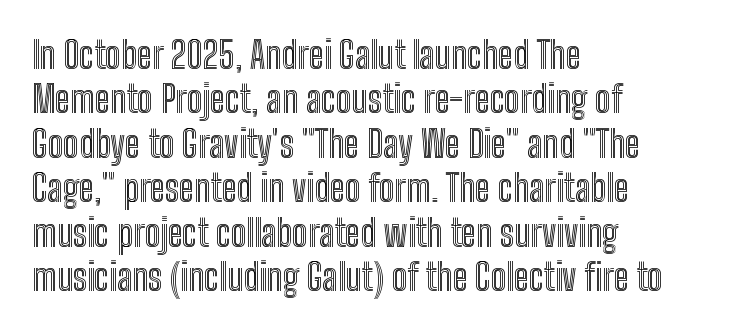
A roman cut, with each character standing at attention. The space directly below the letters is spotless. Honestly, the letter spacing is just normal — you wouldn't notice it. The text block is weighted toward the left margin, trailing off unevenly rightward.
